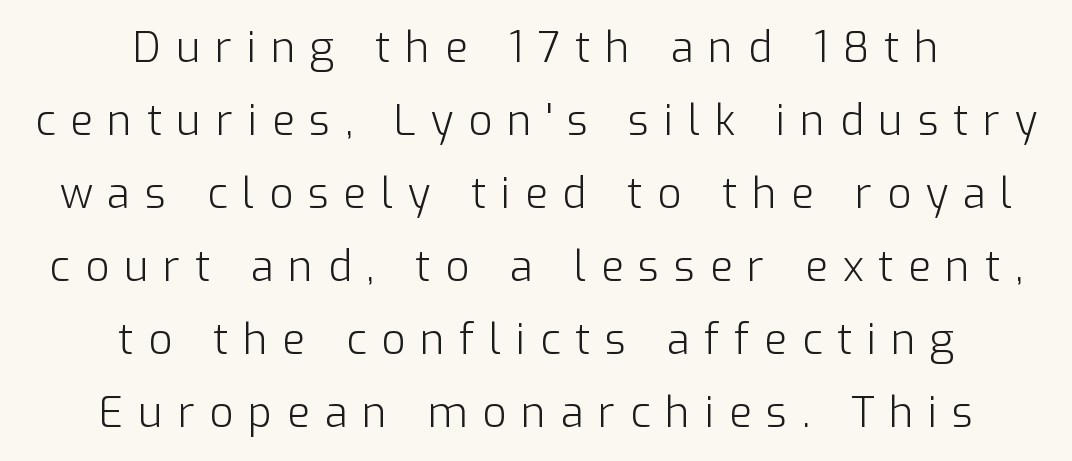
Q: Is the text bold? A: No.
Q: Is the text italic (slanted)? A: No, it is upright.
Q: Is the typeface a serif or a sans-serif typeface? A: Sans-serif.
Q: Is the text underlined? A: No.
Q: How is the paragraph aligned? A: Centered.
Q: Is the spacing between letters normal or unusually wide? A: Unusually wide.
Q: Width (condensed, normal, or wide)? A: Normal.
Q: Stroke contrast? A: Low.
Q: x-height? A: Medium.
Q: Monospaced? A: No.
